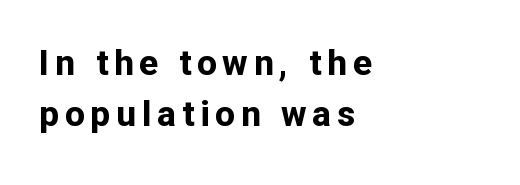
The image shows 35 px bold sans-serif type, upright; set left-aligned, normal line spacing (1.46x), not underlined; low stroke contrast and a medium x-height.
